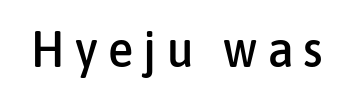
{"serif": "no", "italic": "no", "width": "condensed", "stroke_contrast": "low", "x_height": "medium", "monospaced": "no", "underline": "no", "letter_spacing": "wide", "letter_spacing_em": 0.2, "glyph_px": 51}
